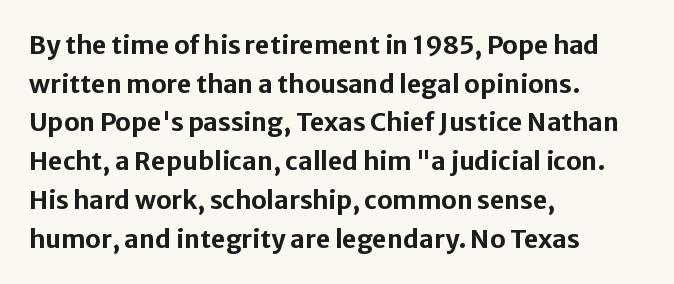
Q: Is the text bold? A: Yes.
Q: Is the text italic (slanted)? A: No, it is upright.
Q: Is the text underlined? A: No.
Q: How is the paragraph aligned? A: Left-aligned.
Q: Is the spacing between letters normal or unusually wide? A: Normal.
Q: Is the spacing between lines tight, normal or loose? A: Normal.
